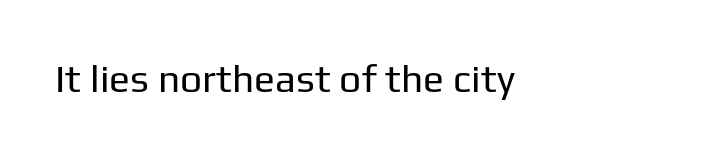
The strip under each line holds only bare page. A student would call this left alignment; a typographer would say flush left, rag right. Vertical stems look standard width or narrower in stroke. Each letter's strokes conclude bluntly, with no projecting serifs.
